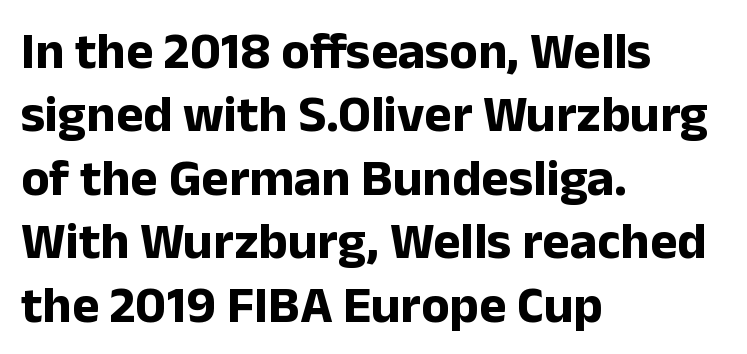
Note the varied advance widths — an 'i' is clearly narrower than an 'm'. Is the letter spacing exaggerated? No — it looks like the ordinary default. Emphasis by weight is at full strength: bold. Visually the block forms a straight wall on the left and a jagged coastline on the right. These lines are composed in type without serifs.
